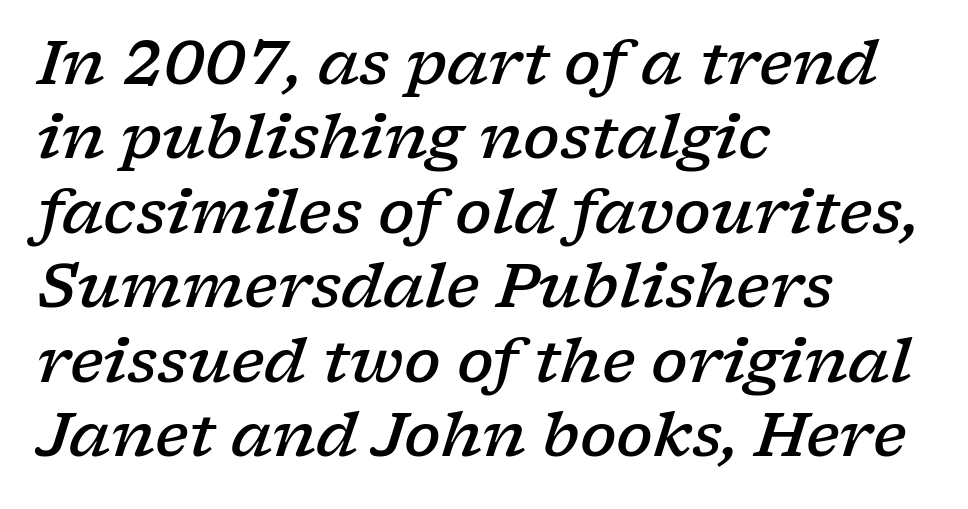
The image shows 61 px semibold, wide serif type, italic (leaning right); set left-aligned, line spacing 1.22x, normal letter spacing, not underlined; low stroke contrast and a medium x-height.
